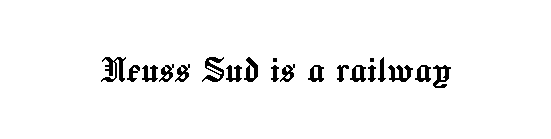
Q: Is the text italic (slanted)? A: No, it is upright.
Q: Is the text underlined? A: No.
Q: Is the spacing between letters normal or unusually wide? A: Normal.
Q: Width (condensed, normal, or wide)? A: Normal.
Q: x-height? A: Medium.
Q: Monospaced? A: No.
